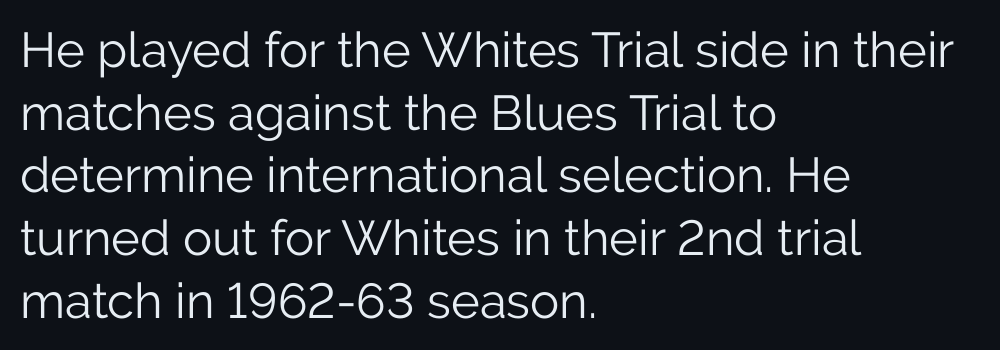
{"serif": "no", "italic": "no", "bold": "no", "weight": "light", "width": "normal", "stroke_contrast": "low", "x_height": "medium", "monospaced": "no", "underline": "no", "align": "left", "line_spacing": "normal", "line_spacing_ratio": 1.28, "letter_spacing": "normal", "letter_spacing_em": 0.0, "glyph_px": 49}
